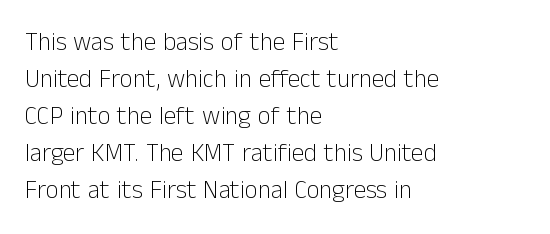
The image shows 25 px text type, upright; set left-aligned, normal line spacing (1.48x), normal letter spacing, not underlined.
